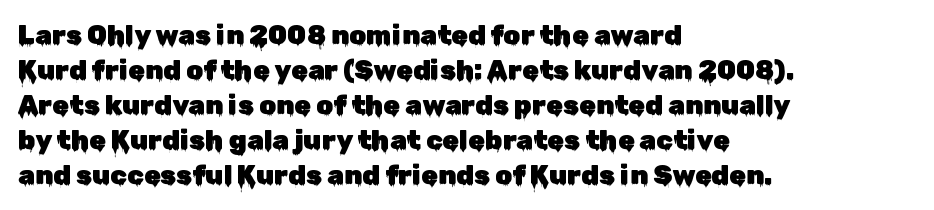
Q: Is the text italic (slanted)? A: No, it is upright.
Q: Is the text underlined? A: No.
Q: How is the paragraph aligned? A: Left-aligned.
Q: Is the spacing between letters normal or unusually wide? A: Normal.
Q: Is the spacing between lines tight, normal or loose? A: Normal.
